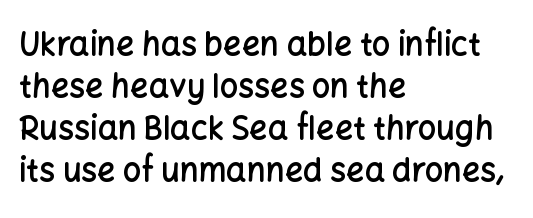
Underline: absent. Unlike italic type, these characters show no tilt at all. The passage shown has conventional tracking throughout. Is there much room between lines? A standard amount, neither cramped nor airy.
